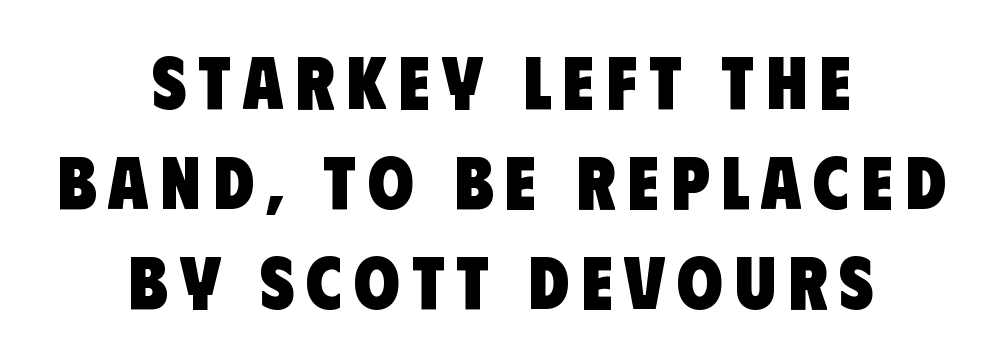
The image shows 74 px heavy, condensed sans-serif type; set centered, normal line spacing (1.35x), not underlined; low stroke contrast and a large x-height.
